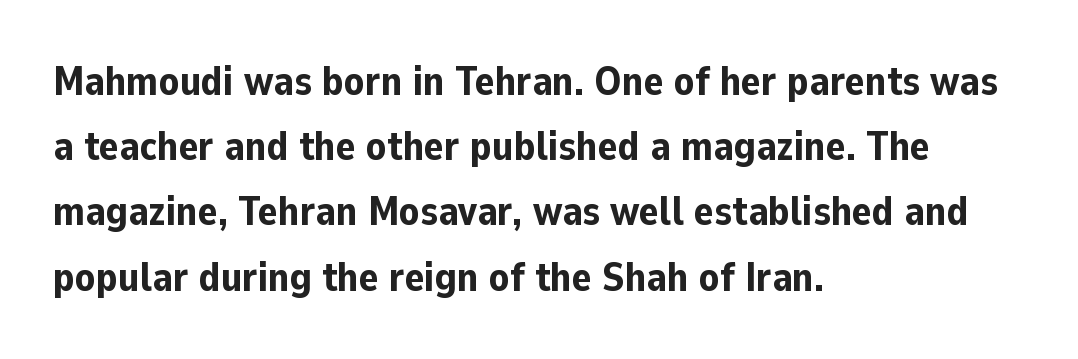
Q: Is the text bold? A: Yes.
Q: Is the text italic (slanted)? A: No, it is upright.
Q: Is the typeface a serif or a sans-serif typeface? A: Sans-serif.
Q: Is the text underlined? A: No.
Q: How is the paragraph aligned? A: Left-aligned.
Q: Is the spacing between letters normal or unusually wide? A: Normal.
Q: Is the spacing between lines tight, normal or loose? A: Normal.
Q: Width (condensed, normal, or wide)? A: Normal.
Q: Stroke contrast? A: Low.
Q: x-height? A: Medium.
Q: Monospaced? A: No.
